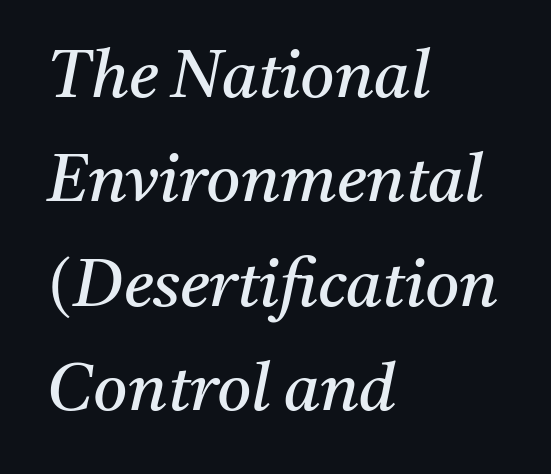
The image shows 66 px regular-weight serif type, italic (leaning right); set left-aligned, normal line spacing (1.58x), normal letter spacing, not underlined; medium stroke contrast and a medium x-height.
